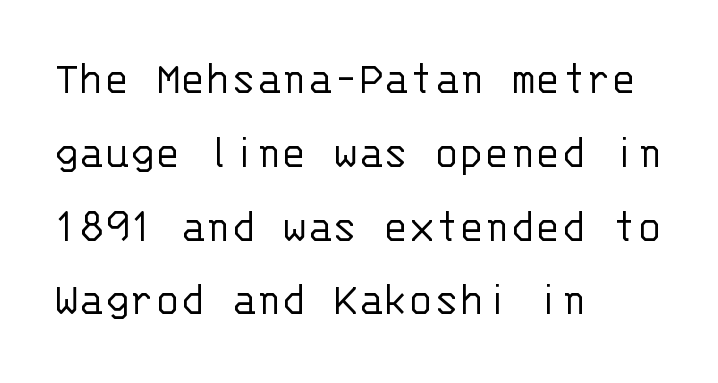
Q: Is the text bold? A: No.
Q: Is the text italic (slanted)? A: No, it is upright.
Q: Is the typeface a serif or a sans-serif typeface? A: Sans-serif.
Q: Is the text underlined? A: No.
Q: How is the paragraph aligned? A: Left-aligned.
Q: Is the spacing between letters normal or unusually wide? A: Normal.
Q: Is the spacing between lines tight, normal or loose? A: Normal.
Q: Width (condensed, normal, or wide)? A: Normal.
Q: Stroke contrast? A: Low.
Q: x-height? A: Large.
Q: Monospaced? A: Yes.
